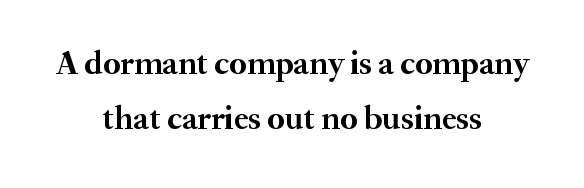
Proportional: the letters do not fall into vertical columns. These lines are centered, leaving both edges ragged. Look at the bottom of the vertical strokes: they flare into serifs here. Tracking value appears to be zero — textbook default spacing. Glance below the letters and you will spot only blank space. The face used here has the dense, thick strokes of a bold.
